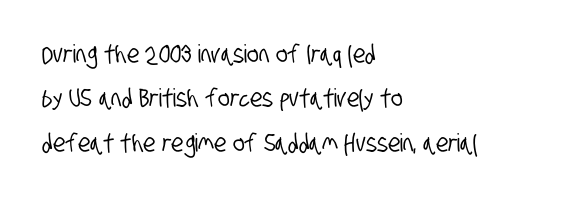
The string is rendered with underlining switched off. This sample is left-justified, so line endings fall wherever the words run out. Between one letter and the next there's only the usual sliver of space.
